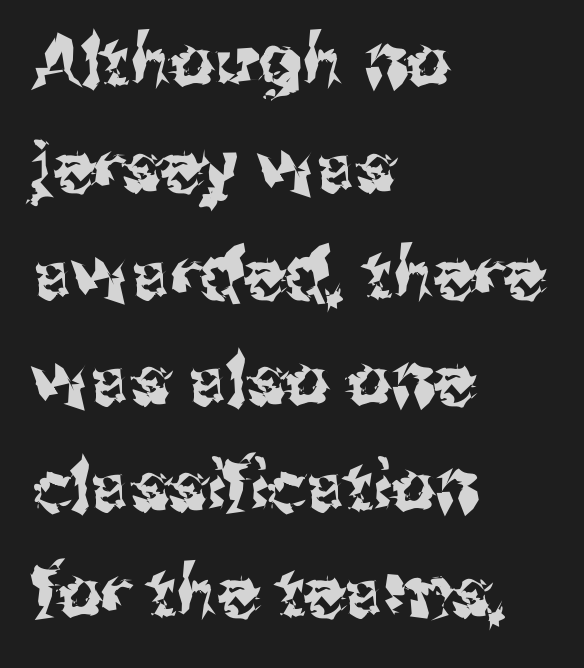
Q: Is the text italic (slanted)? A: No, it is upright.
Q: Is the typeface a serif or a sans-serif typeface? A: Sans-serif.
Q: Is the text underlined? A: No.
Q: How is the paragraph aligned? A: Left-aligned.
Q: Is the spacing between letters normal or unusually wide? A: Normal.
Q: Is the spacing between lines tight, normal or loose? A: Normal.
Q: Width (condensed, normal, or wide)? A: Normal.
Q: Stroke contrast? A: Medium.
Q: x-height? A: Medium.
Q: Monospaced? A: No.
